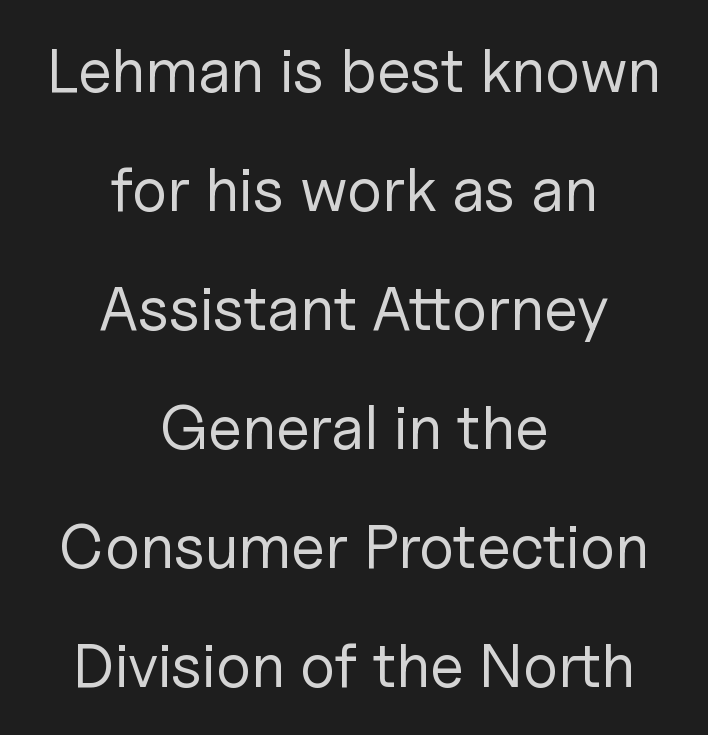
Letterform terminals end flat and unadorned throughout the passage. Check the space under the baseline: it is left empty. Summary of weight: not heavy and not bold. Here the designer chose a conventional face with non-uniform glyph widths. Compared with typical body copy, the letter spacing here is the same.
